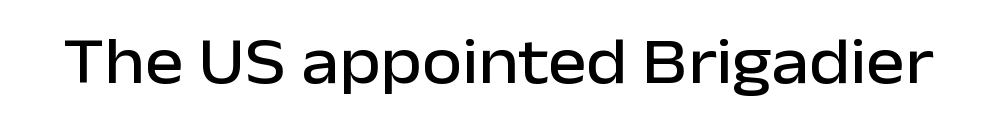
The image shows 65 px sans-serif type, upright; set normal letter spacing, not underlined; low stroke contrast and a medium x-height.
